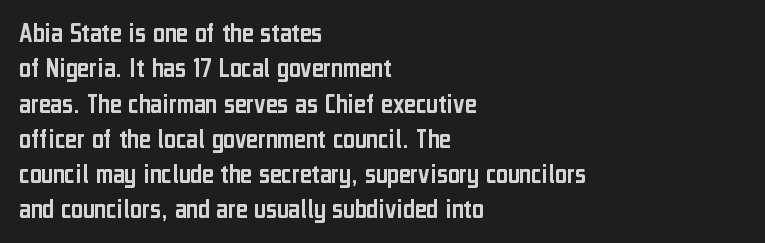
{"serif": "no", "italic": "no", "width": "condensed", "stroke_contrast": "low", "x_height": "medium", "monospaced": "no", "underline": "no", "align": "left", "line_spacing": "normal", "line_spacing_ratio": 1.26, "letter_spacing": "normal", "letter_spacing_em": 0.0, "glyph_px": 28}
